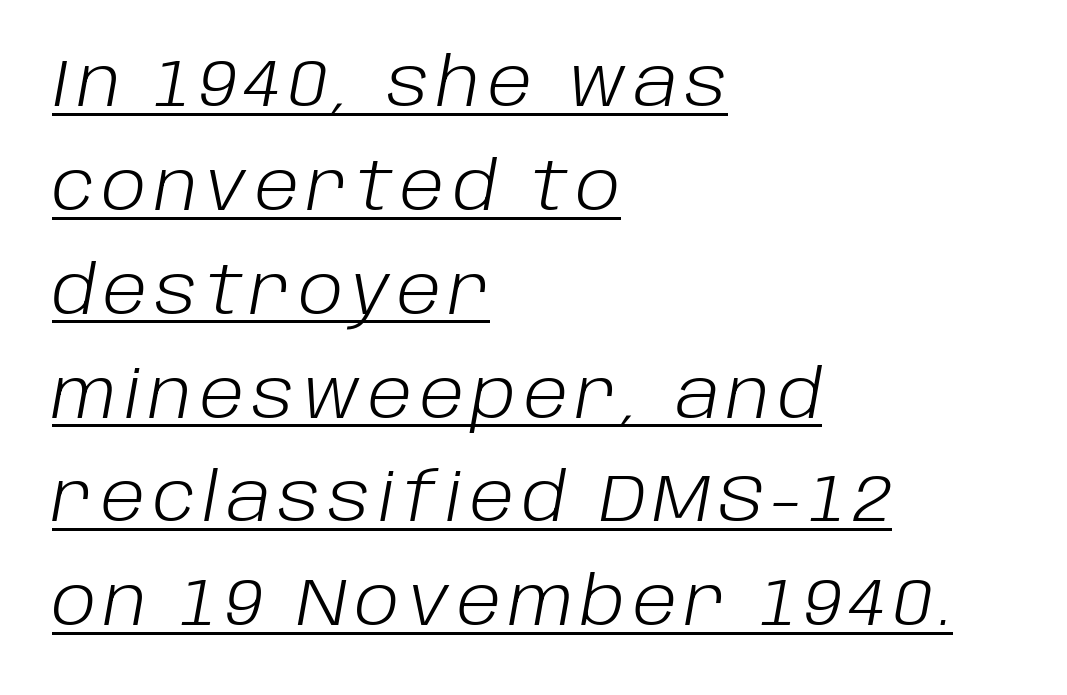
Q: Is the text bold? A: No.
Q: Is the text italic (slanted)? A: Yes, it leans right by about 10 degrees.
Q: Is the text underlined? A: Yes.
Q: How is the paragraph aligned? A: Left-aligned.
Q: Is the spacing between lines tight, normal or loose? A: Normal.
Q: Width (condensed, normal, or wide)? A: Normal.
Q: Stroke contrast? A: Low.
Q: x-height? A: Large.
Q: Monospaced? A: No.
